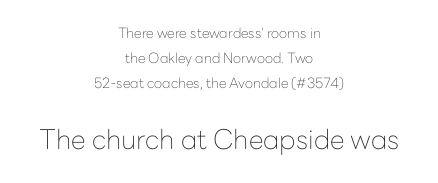
The image shows 27 px text type, upright; set centered, line spacing 1.8x, normal letter spacing, not underlined; the second (bottom) block is 1.93x larger.
